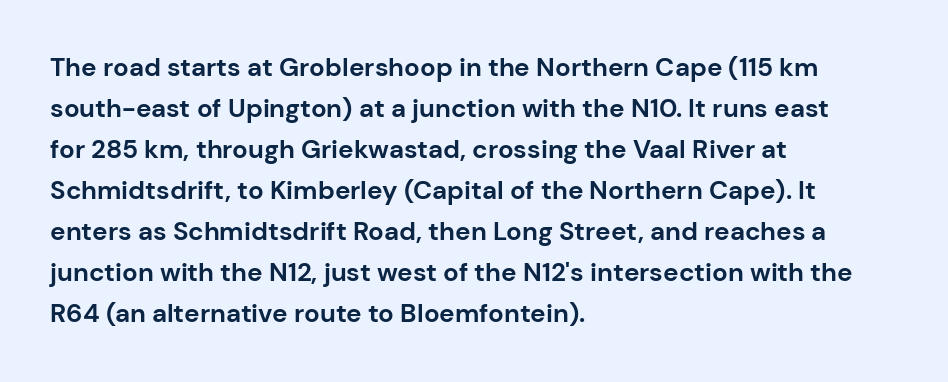
{"italic": "no", "bold": "yes", "underline": "no", "align": "left", "line_spacing": "normal", "line_spacing_ratio": 1.58, "letter_spacing": "normal", "letter_spacing_em": 0.0, "glyph_px": 26}
